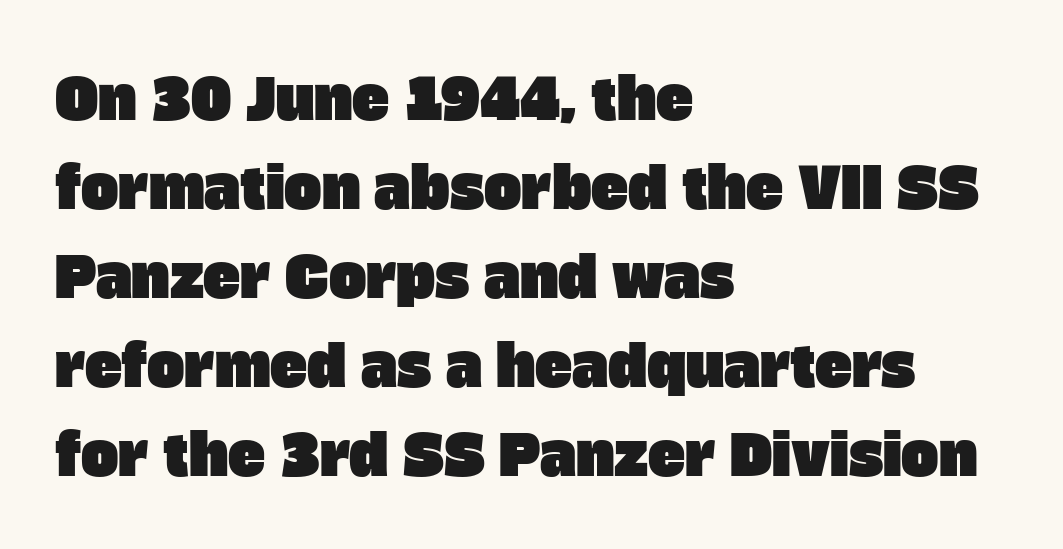
{"serif": "no", "width": "normal", "stroke_contrast": "low", "x_height": "large", "monospaced": "no", "underline": "no", "align": "left", "line_spacing": "normal", "line_spacing_ratio": 1.59, "letter_spacing": "normal", "letter_spacing_em": 0.0, "glyph_px": 56}
